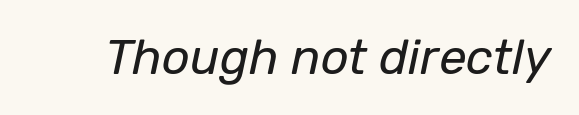
The image shows 49 px regular-weight type, italic (leaning right); set normal letter spacing, not underlined; low stroke contrast and a medium x-height.
